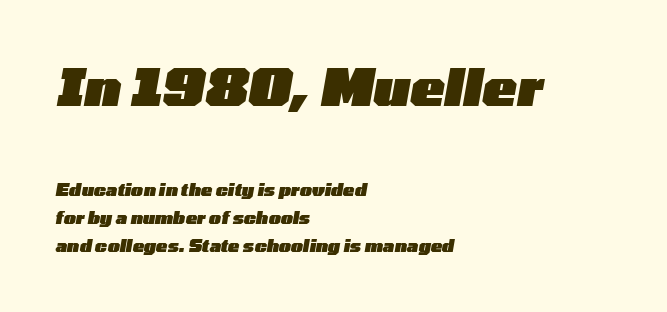
{"italic": "yes", "lean": "right", "slant_degrees": 10, "bold": "yes", "weight": "heavy", "width": "wide", "stroke_contrast": "low", "x_height": "medium", "monospaced": "no", "underline": "no", "align": "left", "line_spacing": "normal", "line_spacing_ratio": 1.64, "letter_spacing": "normal", "letter_spacing_em": 0.0, "larger_block": "first", "size_ratio": 3.0, "glyph_px": 51}
